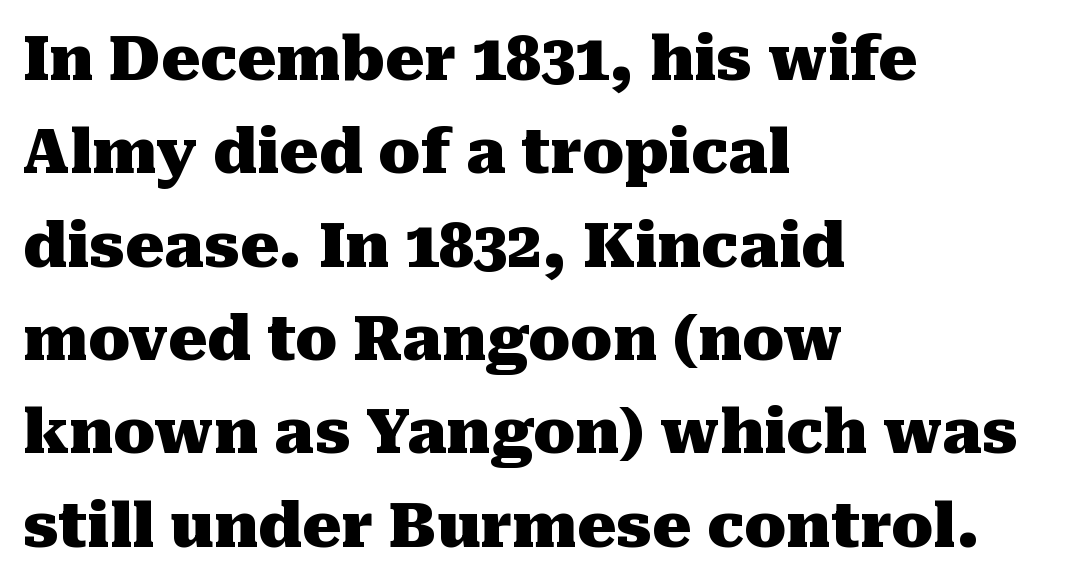
Q: Is the text bold? A: Yes.
Q: Is the text italic (slanted)? A: No, it is upright.
Q: Is the typeface a serif or a sans-serif typeface? A: Serif.
Q: Is the text underlined? A: No.
Q: How is the paragraph aligned? A: Left-aligned.
Q: Is the spacing between letters normal or unusually wide? A: Normal.
Q: Is the spacing between lines tight, normal or loose? A: Normal.
Q: Width (condensed, normal, or wide)? A: Normal.
Q: Stroke contrast? A: Medium.
Q: x-height? A: Medium.
Q: Monospaced? A: No.
